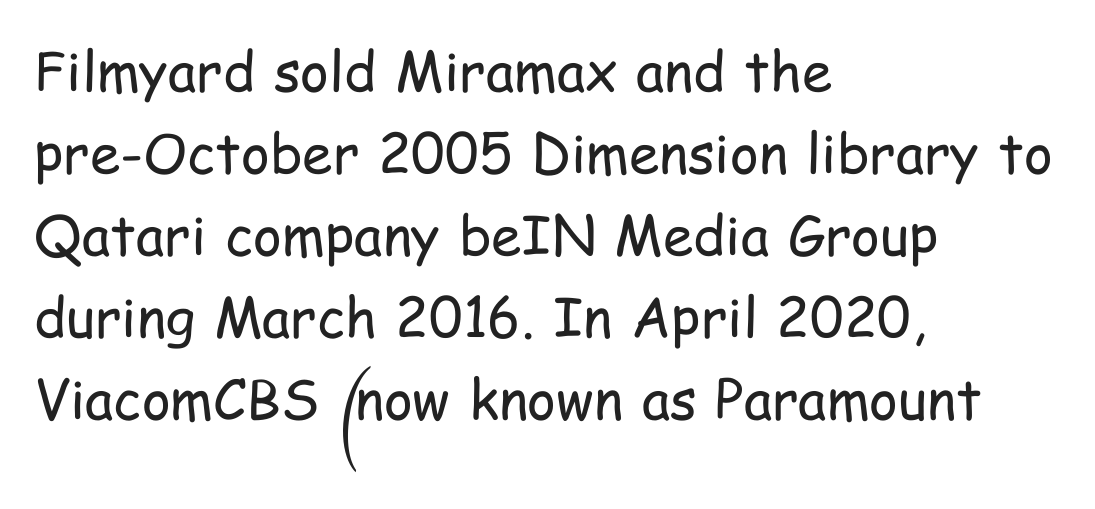
Quick note: underline off. A typesetter would call this proportional, since set widths differ per character. Each new line begins a customary step beneath the previous one. The typeface chosen for these lines omits serifs. Is this a heavy cut? Hardly; it is regular or lighter.
